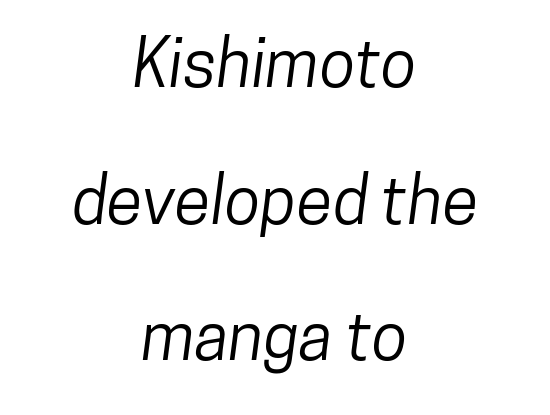
{"serif": "no", "width": "condensed", "stroke_contrast": "low", "x_height": "medium", "monospaced": "no", "underline": "no", "align": "center", "line_spacing": "loose", "line_spacing_ratio": 2.07, "letter_spacing": "normal", "letter_spacing_em": 0.0, "glyph_px": 66}
